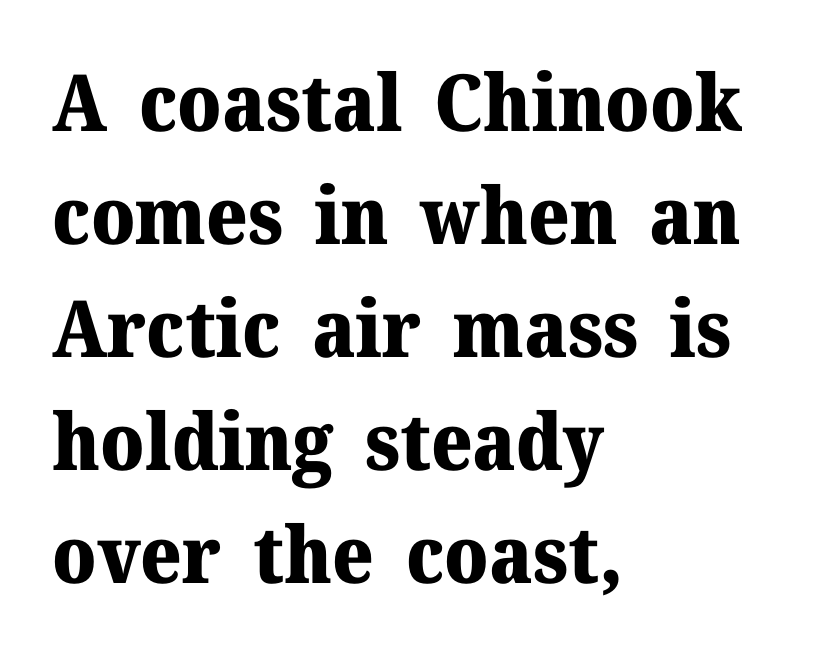
Serifs: yes, visible at the terminals of the letterforms. In terms of posture, this sample is upright. Inter-character spacing is left at the font's built-in metrics. Just letters on the line, the space beneath them empty.
